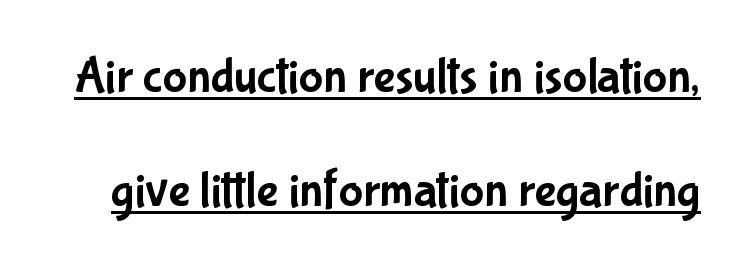
You could not count columns in this text — the font is proportionally spaced. Summary of vertical rhythm: relaxed, with wide interline spacing. Quick note: underline on. Characters remain perfectly vertical along every line.
